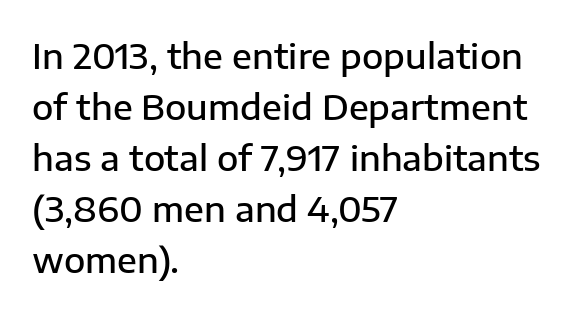
The image shows 35 px semibold sans-serif type, upright; set left-aligned, normal line spacing (1.46x), normal letter spacing, not underlined; low stroke contrast and a medium x-height.
